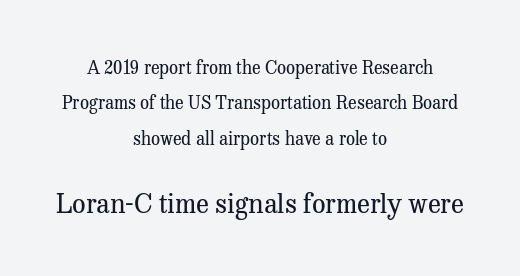
The image shows 27 px text type, upright; set centered, loose line spacing (1.97x), normal letter spacing, not underlined; the second (bottom) block is 1.5x larger.
